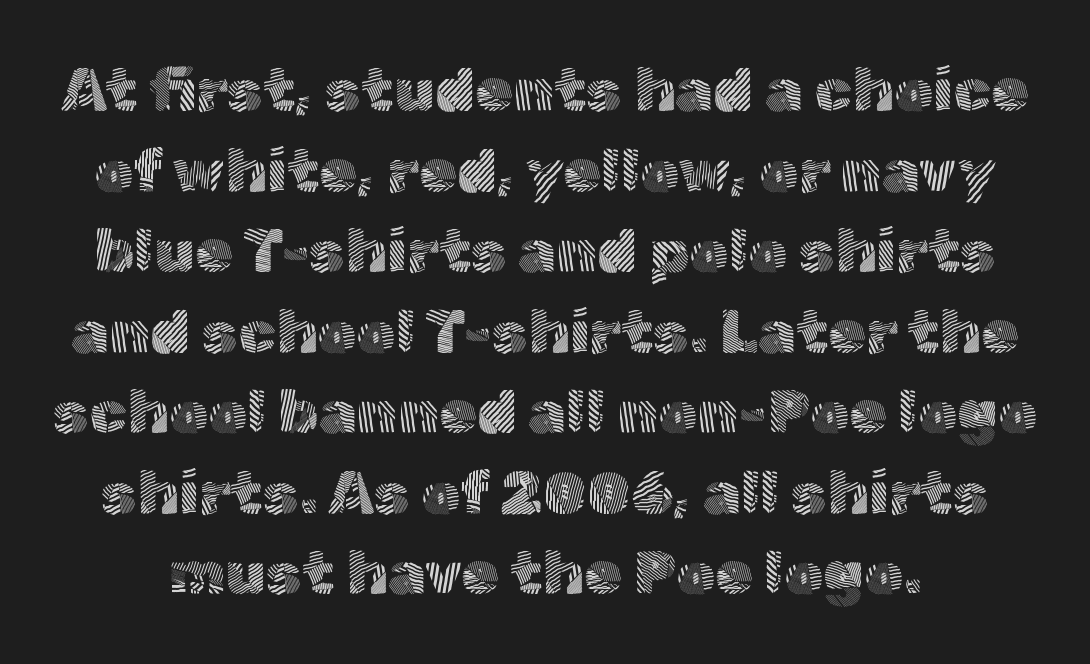
The image shows 61 px light sans-serif type, upright; set normal line spacing (1.32x), normal letter spacing, not underlined; a medium x-height.
